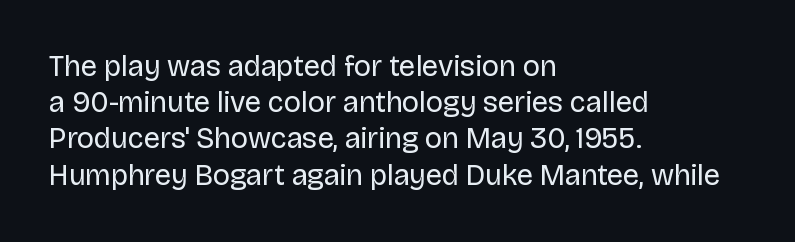
The image shows 29 px regular-weight sans-serif type, upright; set left-aligned, normal line spacing (1.25x), normal letter spacing, not underlined; low stroke contrast and a large x-height.
